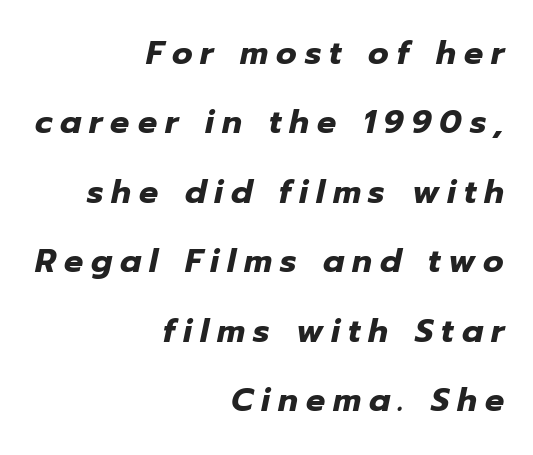
The image shows 32 px heavy type, italic (leaning right); set right-aligned, loose line spacing (2.17x), unusually wide letter spacing (+0.25 em), not underlined; low stroke contrast and a medium x-height.
